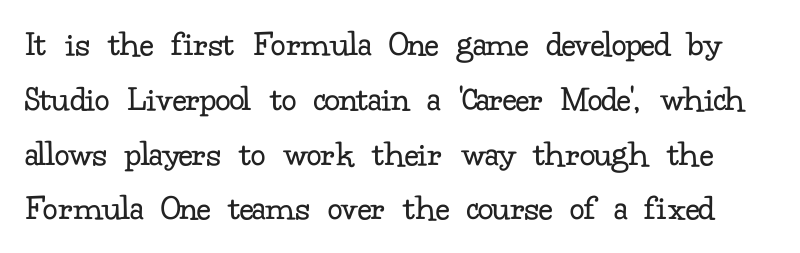
{"serif": "yes", "italic": "no", "bold": "no", "weight": "regular", "width": "normal", "stroke_contrast": "low", "x_height": "small", "monospaced": "no", "underline": "no", "line_spacing": "normal", "line_spacing_ratio": 1.48, "letter_spacing": "normal", "letter_spacing_em": 0.0, "glyph_px": 37}
